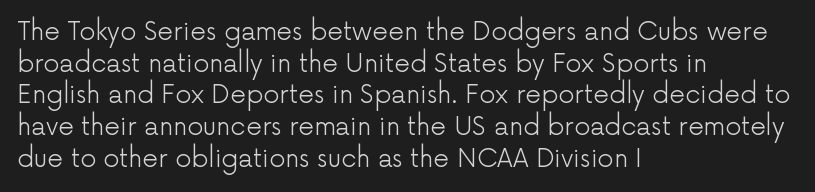
Q: Is the text bold? A: No.
Q: Is the text italic (slanted)? A: No, it is upright.
Q: Is the text underlined? A: No.
Q: How is the paragraph aligned? A: Left-aligned.
Q: Is the spacing between letters normal or unusually wide? A: Normal.
Q: Is the spacing between lines tight, normal or loose? A: Normal.
